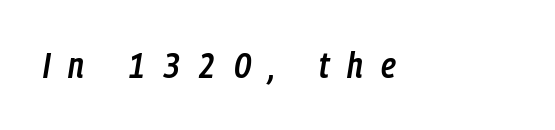
Q: Is the text bold? A: Semi-bold.
Q: Is the text italic (slanted)? A: Yes, it leans right by about 9 degrees.
Q: Is the text underlined? A: No.
Q: Is the spacing between letters normal or unusually wide? A: Unusually wide.
Q: Width (condensed, normal, or wide)? A: Condensed.
Q: Stroke contrast? A: Low.
Q: x-height? A: Medium.
Q: Monospaced? A: No.
